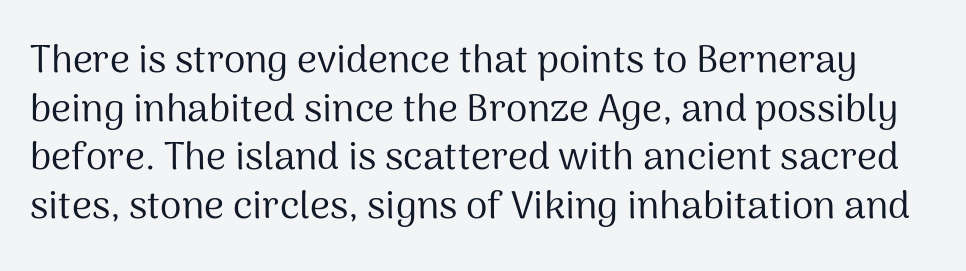
The face used here is a sans, in the tradition of grotesques and geometrics. On a weight scale, this lands at 450 or below. No extra tracking has been applied to these lines. Each new line begins a customary step beneath the previous one.
